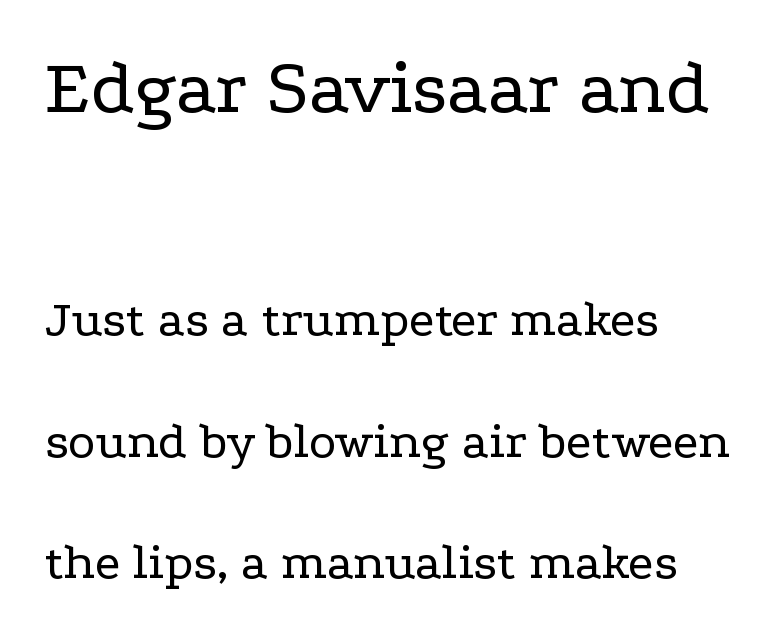
{"serif": "yes", "italic": "no", "bold": "no", "weight": "regular", "width": "wide", "stroke_contrast": "low", "x_height": "medium", "monospaced": "no", "underline": "no", "align": "left", "line_spacing": "loose", "line_spacing_ratio": 2.34, "letter_spacing": "normal", "letter_spacing_em": 0.0, "larger_block": "first", "size_ratio": 1.5, "glyph_px": 78}
